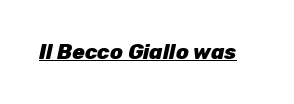
Q: Is the text bold? A: Yes.
Q: Is the text italic (slanted)? A: Yes, it leans right by about 12 degrees.
Q: Is the text underlined? A: Yes.
Q: Is the spacing between letters normal or unusually wide? A: Normal.
